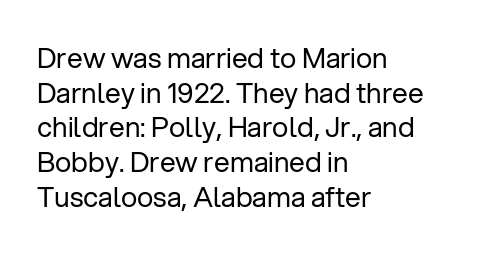
The image shows 28 px regular-weight sans-serif type, upright; set left-aligned, line spacing 1.24x, normal letter spacing, not underlined; low stroke contrast and a medium x-height.
